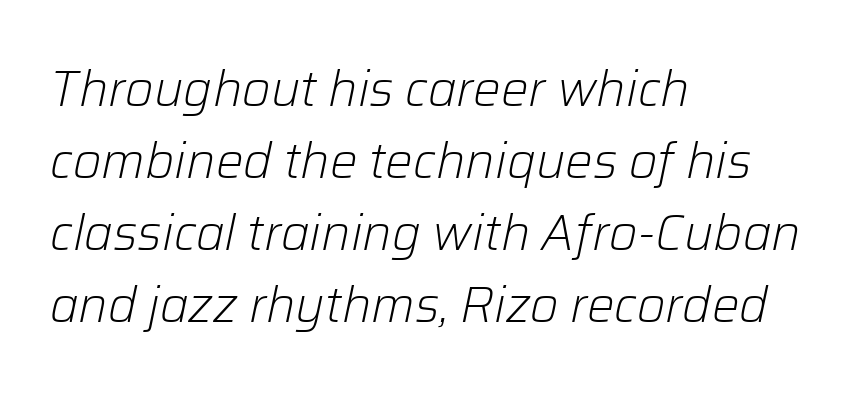
Bare-footed words on every line. Each letter keeps its own natural width here, so spacing adapts to shape. No letter is thick-stroked: the sample isn't bold. Look at the tracking — it's just the regular setting, nothing added.
